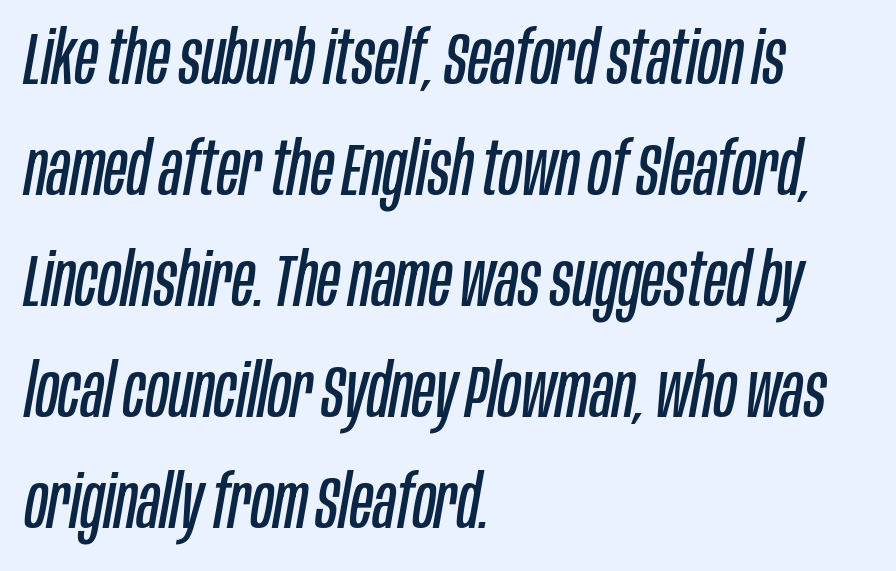
{"italic": "yes", "lean": "right", "slant_degrees": 10, "bold": "no", "weight": "regular", "width": "condensed", "stroke_contrast": "low", "x_height": "large", "monospaced": "no", "underline": "no", "align": "left", "line_spacing": "normal", "line_spacing_ratio": 1.5, "letter_spacing": "normal", "letter_spacing_em": 0.0, "glyph_px": 74}
